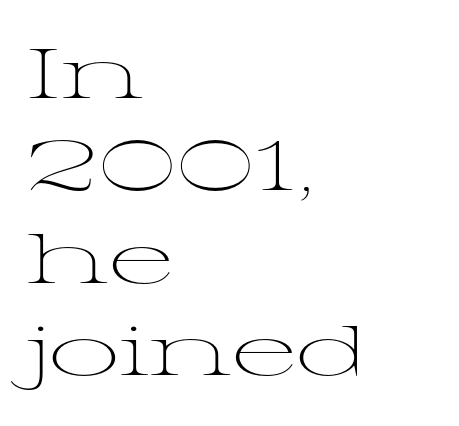
The image shows 70 px light, wide serif type, upright; set left-aligned, normal line spacing (1.32x), normal letter spacing, not underlined; medium stroke contrast and a medium x-height.
